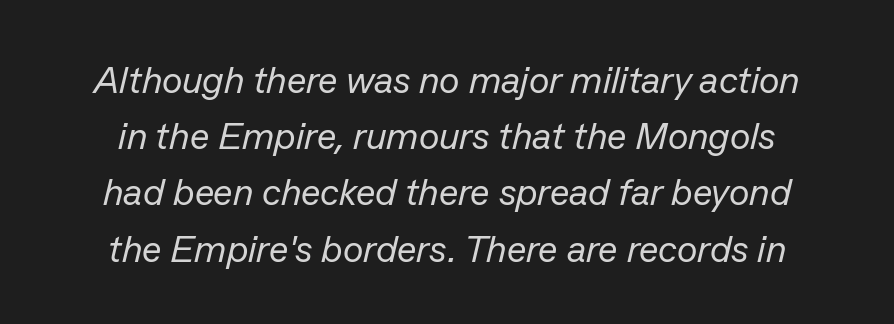
{"italic": "yes", "lean": "right", "slant_degrees": 13, "bold": "no", "weight": "regular", "width": "normal", "stroke_contrast": "low", "x_height": "medium", "monospaced": "no", "underline": "no", "line_spacing": "normal", "line_spacing_ratio": 1.48, "letter_spacing": "normal", "letter_spacing_em": 0.0, "glyph_px": 38}
